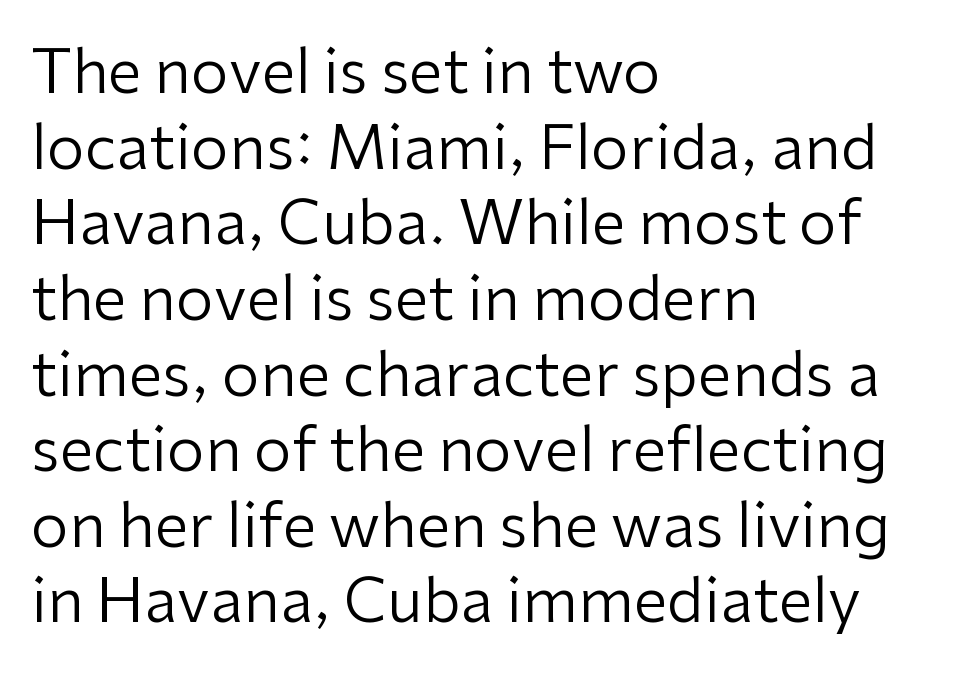
This sample uses a sans-serif face. Summary of weight: not heavy and not bold. The typography opts for an upright posture over an oblique one. Short note: letters normally spaced. In CSS terms this would be text-align: left. The area under the type is left untouched.
